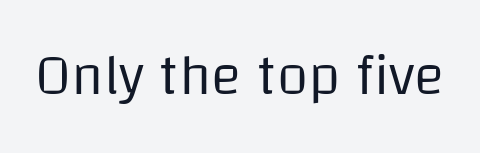
Q: Is the text bold? A: No.
Q: Is the text italic (slanted)? A: No, it is upright.
Q: Is the typeface a serif or a sans-serif typeface? A: Sans-serif.
Q: Is the text underlined? A: No.
Q: Is the spacing between letters normal or unusually wide? A: Normal.
Q: Width (condensed, normal, or wide)? A: Normal.
Q: Stroke contrast? A: Low.
Q: x-height? A: Large.
Q: Monospaced? A: No.
